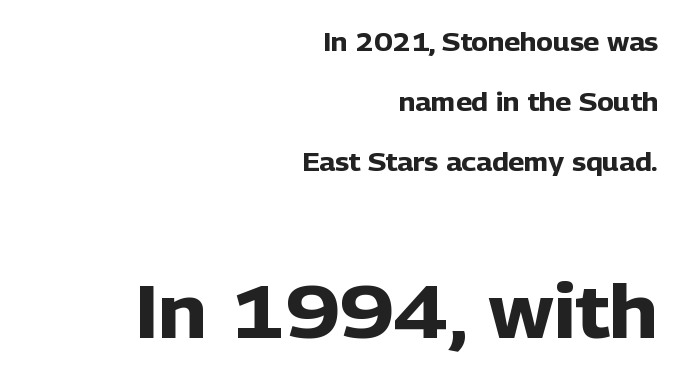
Q: Is the text bold? A: Yes.
Q: Is the text italic (slanted)? A: No, it is upright.
Q: Is the typeface a serif or a sans-serif typeface? A: Sans-serif.
Q: Is the text underlined? A: No.
Q: How is the paragraph aligned? A: Right-aligned.
Q: Is the spacing between letters normal or unusually wide? A: Normal.
Q: Is the spacing between lines tight, normal or loose? A: Loose.
Q: Which block of text is set in a larger size, the first (top) or the second (bottom)? A: The second (bottom) one.
Q: Width (condensed, normal, or wide)? A: Normal.
Q: Stroke contrast? A: Low.
Q: x-height? A: Medium.
Q: Monospaced? A: No.
